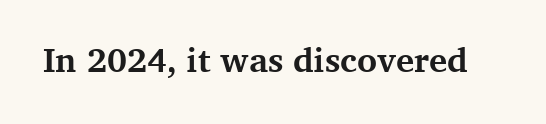
{"serif": "yes", "italic": "no", "bold": "yes", "weight": "bold", "width": "normal", "stroke_contrast": "medium", "x_height": "medium", "monospaced": "no", "underline": "no", "letter_spacing": "normal", "letter_spacing_em": 0.0, "glyph_px": 34}
